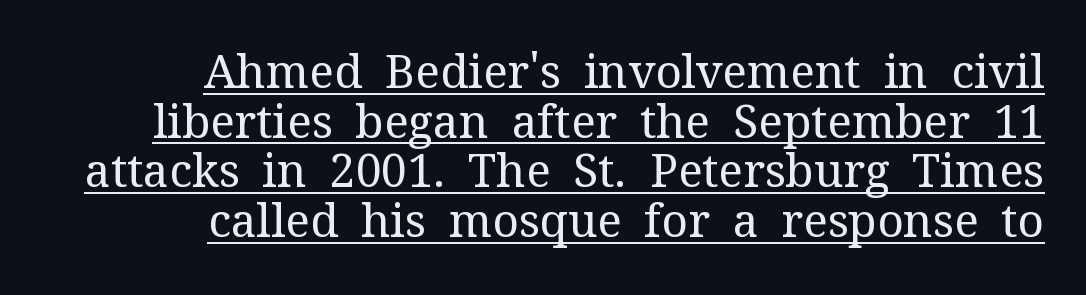
The image shows 46 px regular-weight serif type, upright; set right-aligned, tight line spacing (1.08x), normal letter spacing, underlined; medium stroke contrast and a medium x-height.
